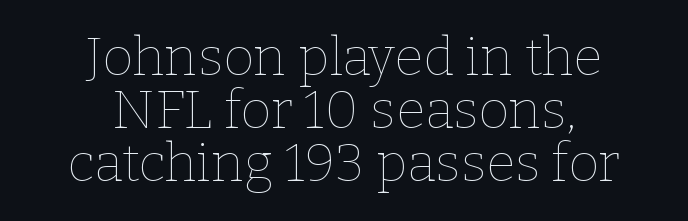
{"italic": "no", "bold": "no", "weight": "thin", "width": "normal", "stroke_contrast": "low", "x_height": "medium", "monospaced": "no", "underline": "no", "align": "center", "line_spacing": "tight", "line_spacing_ratio": 1.0, "letter_spacing": "normal", "letter_spacing_em": 0.0, "glyph_px": 53}
